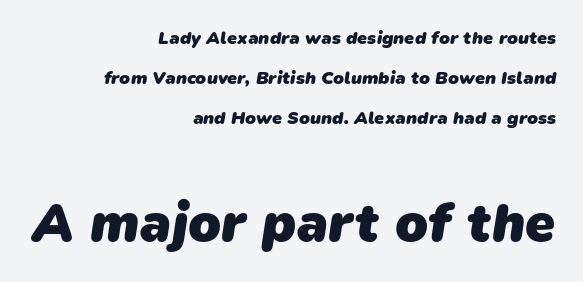
{"serif": "no", "bold": "yes", "weight": "heavy", "width": "normal", "stroke_contrast": "low", "x_height": "medium", "monospaced": "no", "underline": "no", "align": "right", "line_spacing": "loose", "line_spacing_ratio": 2.23, "letter_spacing": "normal", "letter_spacing_em": 0.0, "larger_block": "second", "size_ratio": 3.0, "glyph_px": 54}
